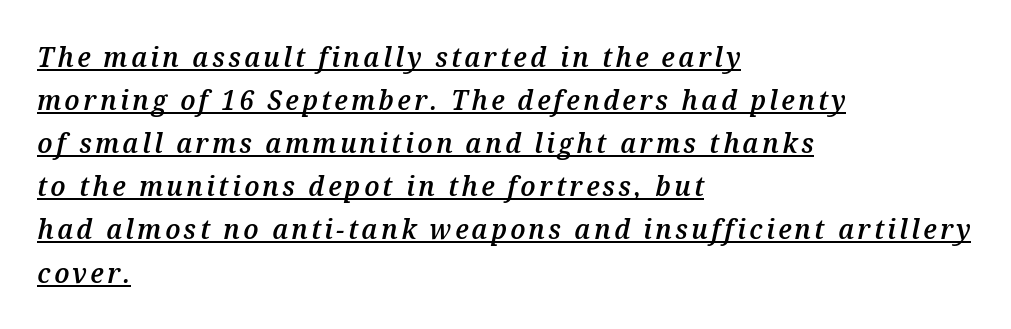
These lines stack with their left ends in a neat column. In terms of weight, the rendering is demibold, just under bold. The rendering applies a slant to the glyphs. The rendered words wear a rule along their underside.
